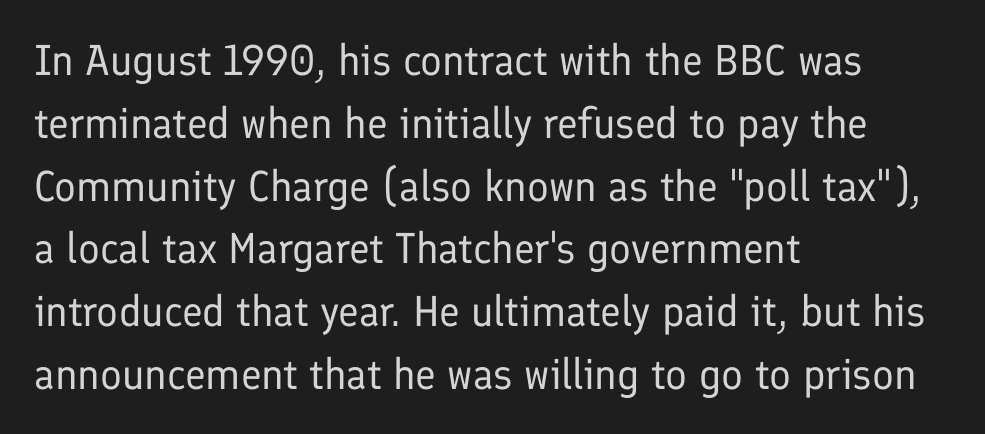
Q: Is the text bold? A: No.
Q: Is the text italic (slanted)? A: No, it is upright.
Q: Is the typeface a serif or a sans-serif typeface? A: Sans-serif.
Q: Is the text underlined? A: No.
Q: How is the paragraph aligned? A: Left-aligned.
Q: Is the spacing between letters normal or unusually wide? A: Normal.
Q: Is the spacing between lines tight, normal or loose? A: Normal.
Q: Width (condensed, normal, or wide)? A: Normal.
Q: Stroke contrast? A: Low.
Q: x-height? A: Medium.
Q: Monospaced? A: No.
